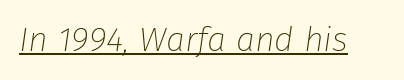
The image shows 34 px thin type, italic (leaning right); set normal letter spacing, underlined; low stroke contrast and a medium x-height.
